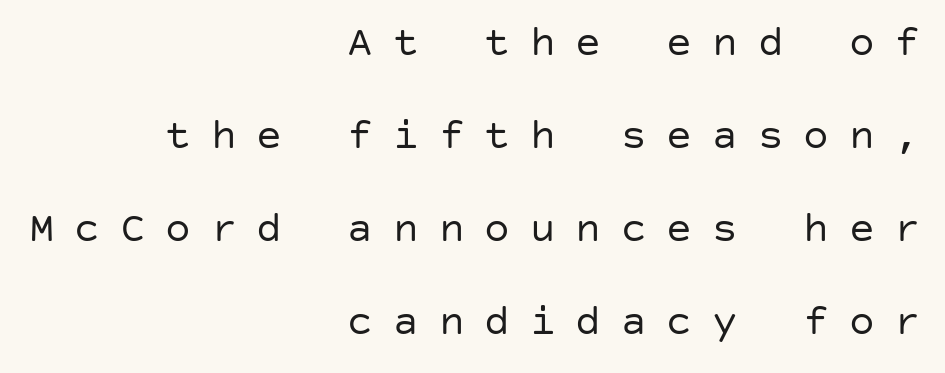
{"serif": "no", "italic": "no", "bold": "no", "weight": "regular", "width": "normal", "stroke_contrast": "low", "x_height": "large", "underline": "no", "align": "right", "line_spacing": "loose", "line_spacing_ratio": 2.16, "letter_spacing": "wide", "letter_spacing_em": 0.46, "glyph_px": 43}
